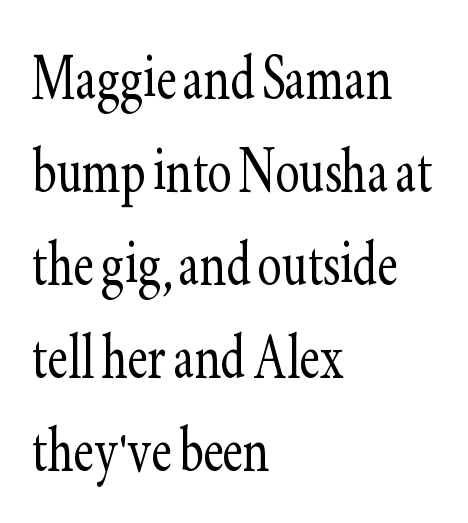
{"serif": "yes", "italic": "no", "bold": "no", "weight": "light", "width": "condensed", "stroke_contrast": "low", "x_height": "small", "monospaced": "no", "underline": "no", "align": "left", "line_spacing": "normal", "line_spacing_ratio": 1.29, "letter_spacing": "normal", "letter_spacing_em": 0.0, "glyph_px": 72}
